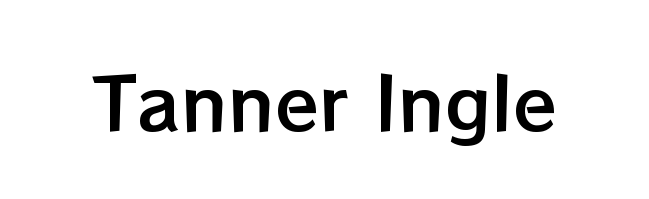
Between one letter and the next there's only the usual sliver of space. Spacing verdict: proportional, widths tailored to each character. Letters rest on an invisible, unmarked baseline. Nope, not italic — everything's standing straight.
